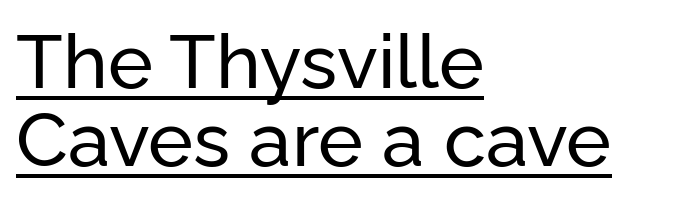
Q: Is the text italic (slanted)? A: No, it is upright.
Q: Is the typeface a serif or a sans-serif typeface? A: Sans-serif.
Q: Is the text underlined? A: Yes.
Q: How is the paragraph aligned? A: Left-aligned.
Q: Is the spacing between letters normal or unusually wide? A: Normal.
Q: Is the spacing between lines tight, normal or loose? A: Tight.
Q: Width (condensed, normal, or wide)? A: Normal.
Q: Stroke contrast? A: Low.
Q: x-height? A: Medium.
Q: Monospaced? A: No.
